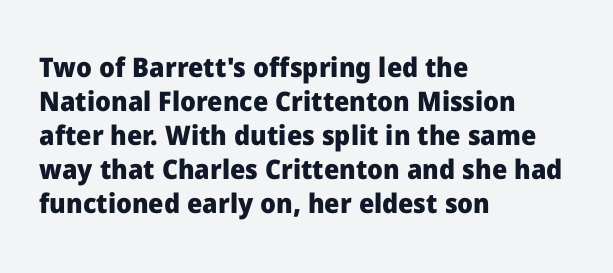
Q: Is the text bold? A: Yes.
Q: Is the text italic (slanted)? A: No, it is upright.
Q: Is the text underlined? A: No.
Q: How is the paragraph aligned? A: Left-aligned.
Q: Is the spacing between letters normal or unusually wide? A: Normal.
Q: Is the spacing between lines tight, normal or loose? A: Normal.
